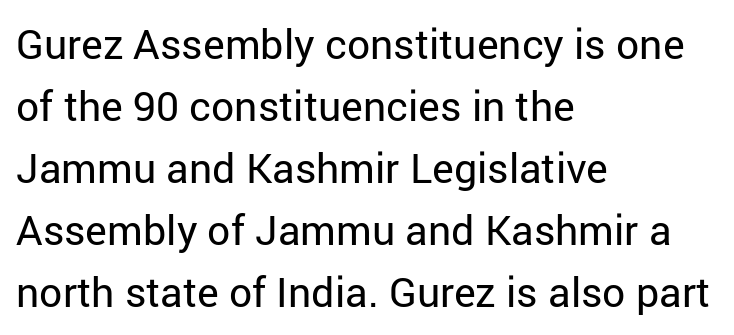
{"serif": "no", "italic": "no", "bold": "no", "weight": "regular", "width": "normal", "stroke_contrast": "low", "x_height": "medium", "monospaced": "no", "underline": "no", "align": "left", "line_spacing": "normal", "line_spacing_ratio": 1.51, "letter_spacing": "normal", "letter_spacing_em": 0.0, "glyph_px": 41}
